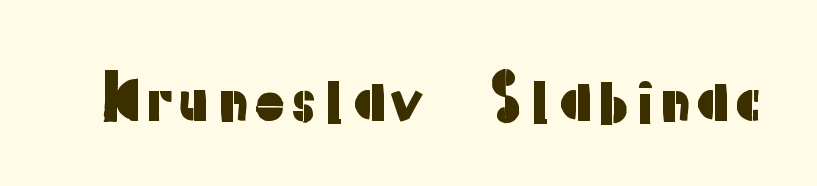
The image shows 60 px sans-serif type, upright; set normal letter spacing, not underlined; low stroke contrast and a medium x-height.
